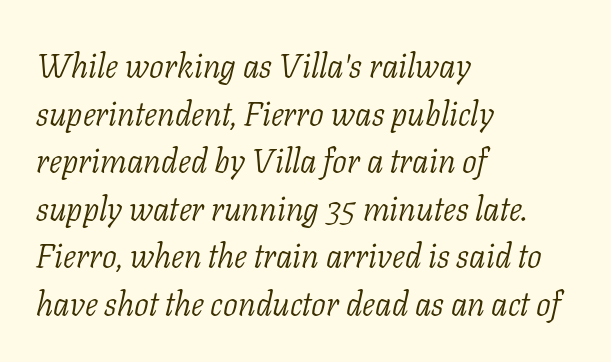
Does the lettering tilt? It does — this is italic. Old-style or modern, the face here clearly has serifs. Note the varied advance widths — an 'i' is clearly narrower than an 'm'. On a weight scale, this lands at 450 or below.
